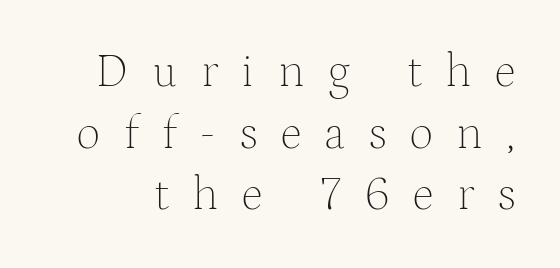
{"serif": "yes", "italic": "no", "bold": "no", "weight": "thin", "width": "normal", "stroke_contrast": "medium", "x_height": "medium", "monospaced": "no", "underline": "no", "line_spacing": "normal", "line_spacing_ratio": 1.31, "letter_spacing": "wide", "letter_spacing_em": 0.5, "glyph_px": 47}
